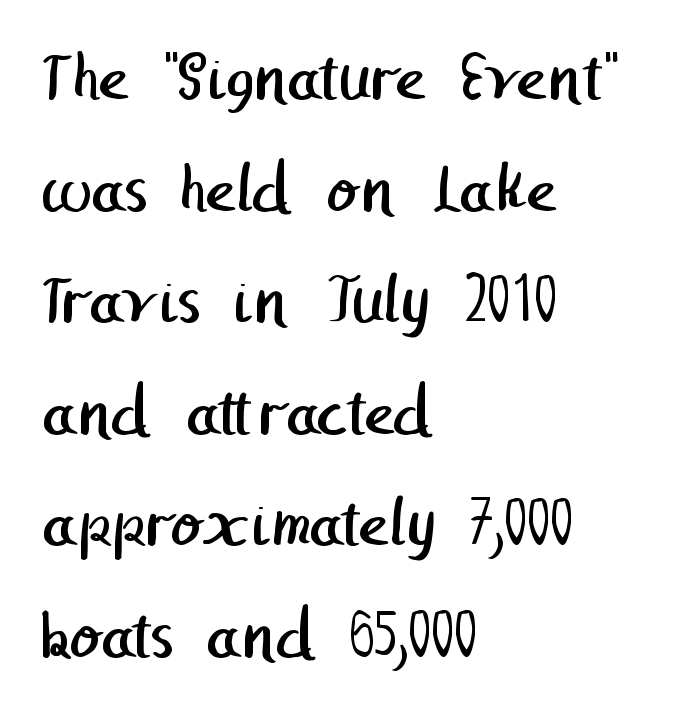
You can tell from the bare stems that sans-serif type was used. What stands out about the letter spacing? Nothing — it is the standard amount. Horizontal alignment here is leftward, the default for most running prose. The leading is moderate, giving the passage an even texture. Descender tails drop into unmarked territory. The face looks like a standard text weight, possibly lighter.
